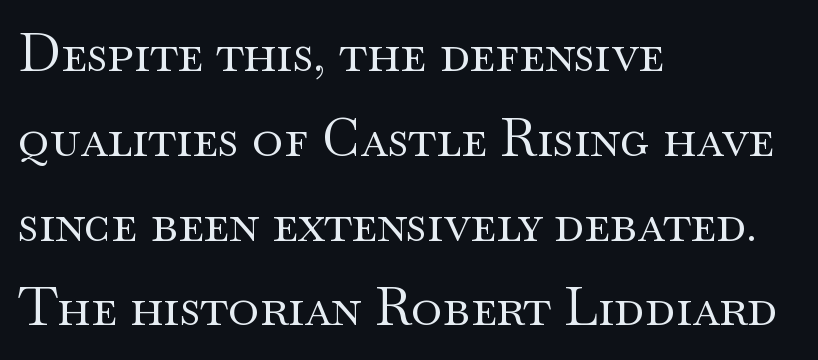
{"serif": "yes", "italic": "no", "bold": "no", "weight": "regular", "width": "wide", "stroke_contrast": "medium", "x_height": "small", "monospaced": "no", "underline": "no", "align": "left", "line_spacing": "normal", "line_spacing_ratio": 1.6, "letter_spacing": "normal", "letter_spacing_em": 0.0, "glyph_px": 53}
